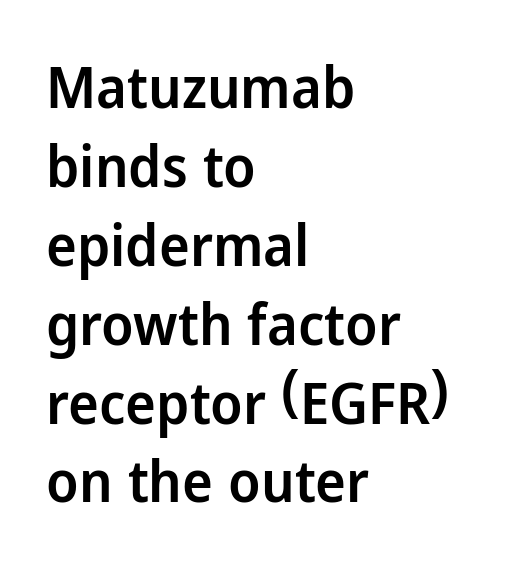
The image shows 58 px semibold sans-serif type, upright; set left-aligned, normal line spacing (1.36x), normal letter spacing, not underlined; low stroke contrast and a medium x-height.
